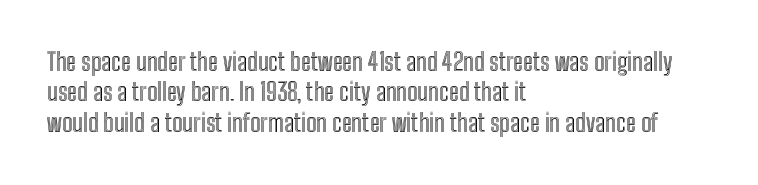
{"italic": "no", "underline": "no", "align": "left", "line_spacing": "normal", "line_spacing_ratio": 1.27, "letter_spacing": "normal", "letter_spacing_em": 0.0, "glyph_px": 24}
